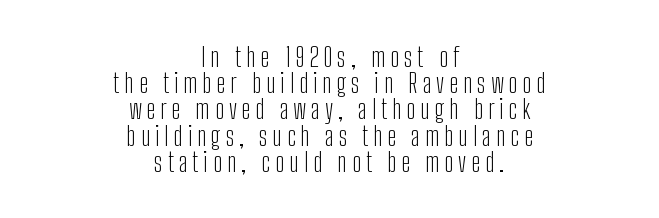
The weight would be labelled regular, book, light, or lighter still. The rag falls on both sides of this text block equally. Rows of type sit shoulder to shoulder in the vertical direction. Has an underline been added? It has not.
